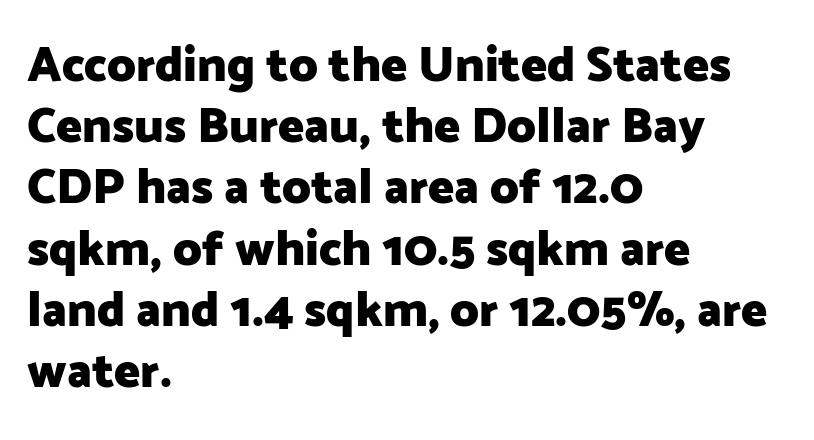
{"serif": "no", "italic": "no", "bold": "yes", "weight": "heavy", "width": "normal", "stroke_contrast": "low", "x_height": "medium", "monospaced": "no", "underline": "no", "align": "left", "line_spacing": "normal", "line_spacing_ratio": 1.25, "letter_spacing": "normal", "letter_spacing_em": 0.0, "glyph_px": 49}
